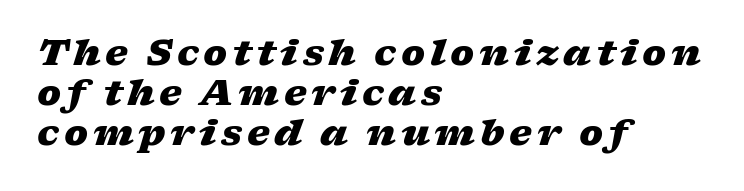
{"italic": "yes", "lean": "right", "slant_degrees": 17, "bold": "yes", "weight": "heavy", "width": "wide", "stroke_contrast": "low", "x_height": "medium", "monospaced": "no", "underline": "no", "align": "left", "line_spacing": "tight", "line_spacing_ratio": 1.11, "glyph_px": 36}
